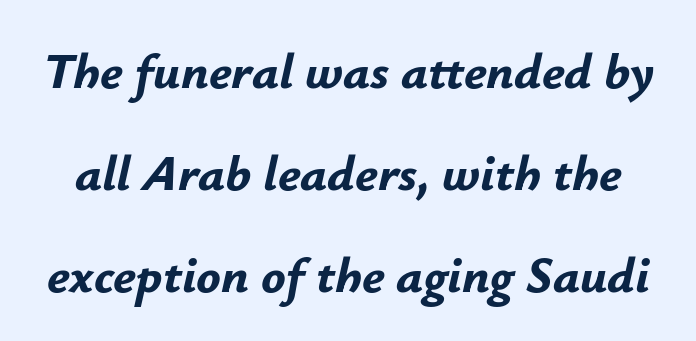
The image shows 51 px bold type, italic (leaning right); set loose line spacing (2.0x), normal letter spacing, not underlined; low stroke contrast and a small x-height.
